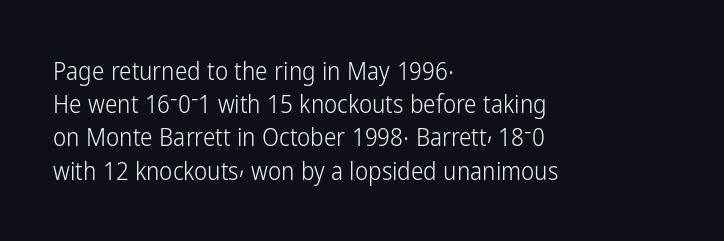
Q: Is the text bold? A: No.
Q: Is the text italic (slanted)? A: No, it is upright.
Q: Is the text underlined? A: No.
Q: How is the paragraph aligned? A: Left-aligned.
Q: Is the spacing between letters normal or unusually wide? A: Normal.
Q: Is the spacing between lines tight, normal or loose? A: Normal.
